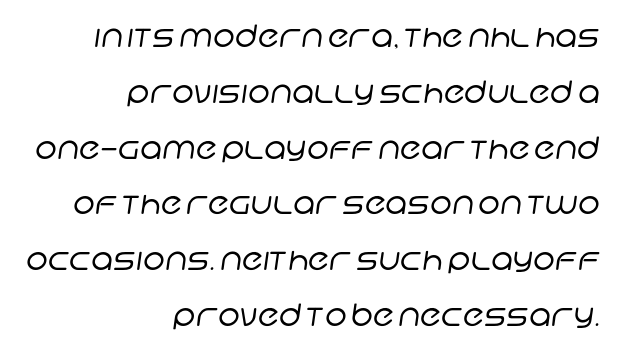
Q: Is the text bold? A: No.
Q: Is the typeface a serif or a sans-serif typeface? A: Sans-serif.
Q: Is the text underlined? A: No.
Q: How is the paragraph aligned? A: Right-aligned.
Q: Is the spacing between letters normal or unusually wide? A: Normal.
Q: Width (condensed, normal, or wide)? A: Normal.
Q: Stroke contrast? A: Low.
Q: x-height? A: Large.
Q: Monospaced? A: No.
